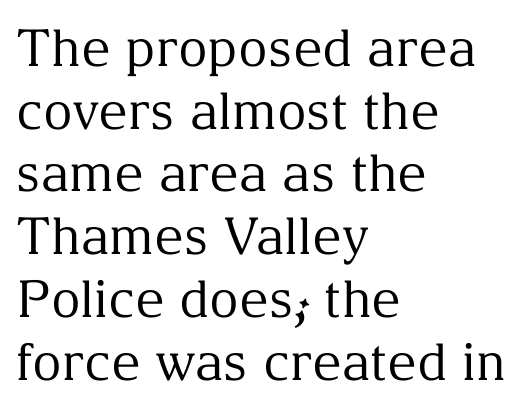
The image shows 51 px regular-weight serif type, upright; set left-aligned, line spacing 1.23x, normal letter spacing, not underlined; medium stroke contrast and a medium x-height.
